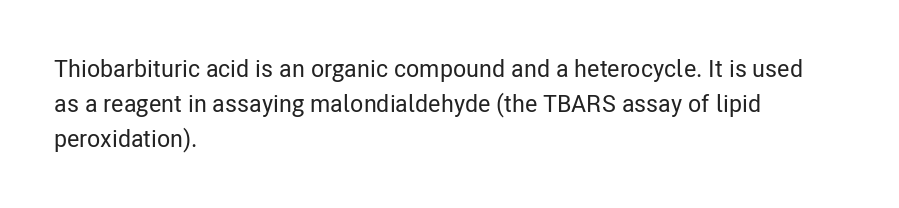
The image shows 24 px text type, upright; set left-aligned, normal line spacing (1.46x), normal letter spacing, not underlined.
